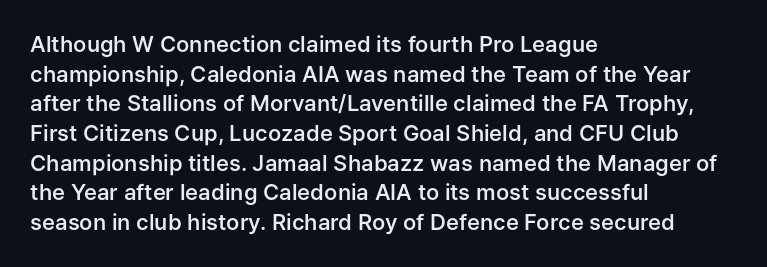
Q: Is the text bold? A: Semi-bold.
Q: Is the text italic (slanted)? A: No, it is upright.
Q: Is the text underlined? A: No.
Q: How is the paragraph aligned? A: Left-aligned.
Q: Is the spacing between letters normal or unusually wide? A: Normal.
Q: Is the spacing between lines tight, normal or loose? A: Normal.
